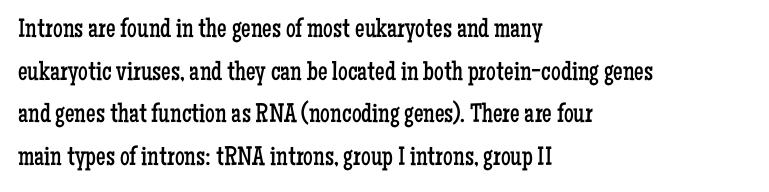
The ragged edge is on the right, which tells us the setting is flush left. Vertical strokes here are truly vertical. Heaviness? Minimal to ordinary, like unemphasized prose. Lines of text with bare space underneath.
